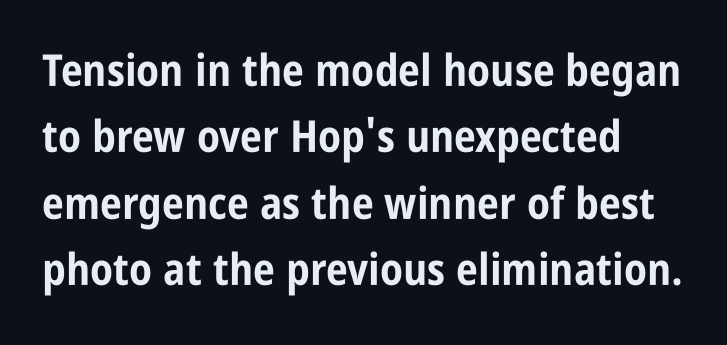
The image shows 44 px bold, condensed sans-serif type, upright; set normal line spacing (1.51x), normal letter spacing, not underlined; low stroke contrast and a large x-height.
